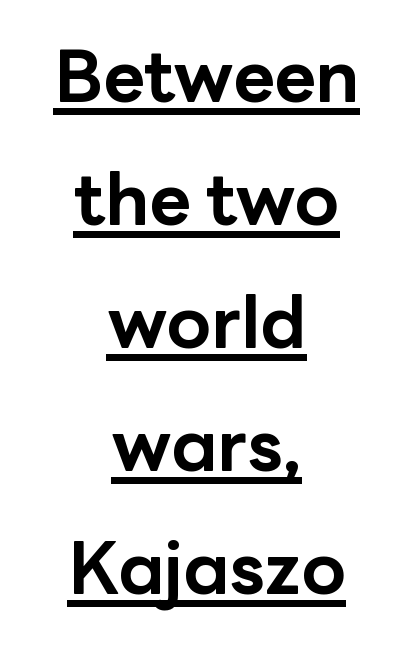
Q: Is the text bold? A: Yes.
Q: Is the text italic (slanted)? A: No, it is upright.
Q: Is the typeface a serif or a sans-serif typeface? A: Sans-serif.
Q: Is the text underlined? A: Yes.
Q: How is the paragraph aligned? A: Centered.
Q: Is the spacing between letters normal or unusually wide? A: Normal.
Q: Width (condensed, normal, or wide)? A: Normal.
Q: Stroke contrast? A: Low.
Q: x-height? A: Medium.
Q: Monospaced? A: No.
